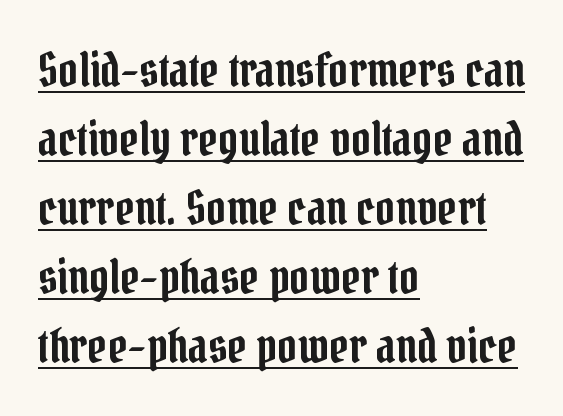
The image shows 48 px condensed serif type, upright; set left-aligned, normal line spacing (1.44x), normal letter spacing, underlined; low stroke contrast and a medium x-height.
